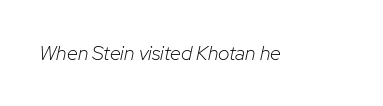
Words appear dense and cohesive because spacing is normal. The area under the type is left untouched. The strokes are not fattened; the text isn't bold. The whole block is typeset with a tilt.
